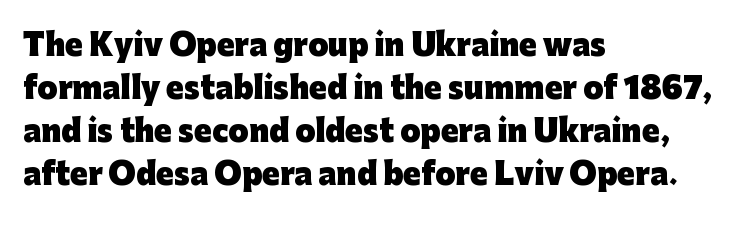
{"serif": "no", "italic": "no", "bold": "yes", "weight": "heavy", "width": "normal", "stroke_contrast": "low", "x_height": "medium", "monospaced": "no", "underline": "no", "align": "left", "line_spacing": "normal", "line_spacing_ratio": 1.48, "letter_spacing": "normal", "letter_spacing_em": 0.0, "glyph_px": 29}
